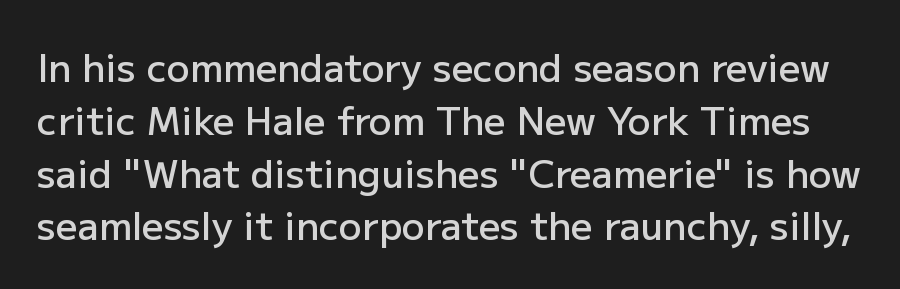
The image shows 38 px semibold sans-serif type, upright; set normal line spacing (1.39x), normal letter spacing, not underlined; low stroke contrast and a medium x-height.
